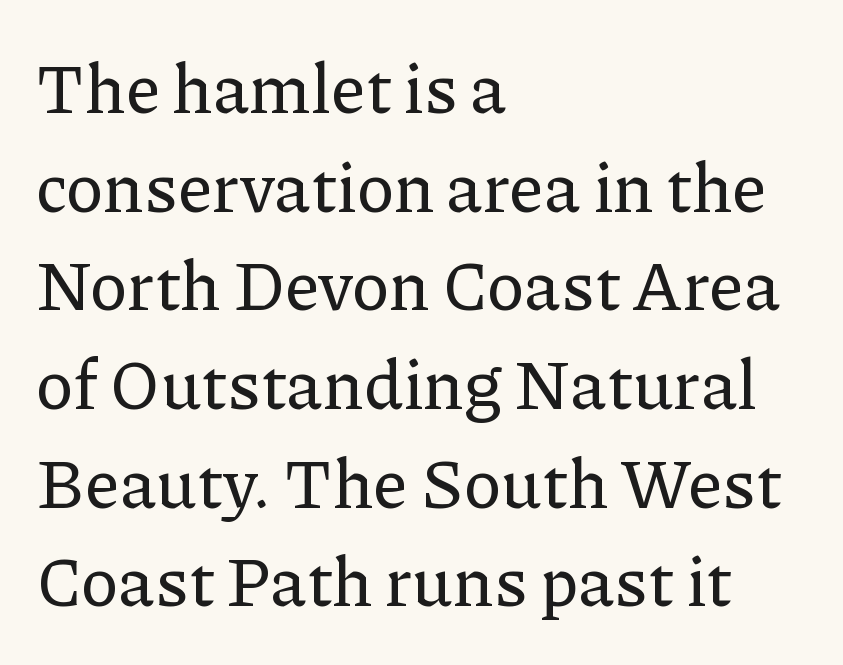
The image shows 69 px serif type, upright; set left-aligned, normal line spacing (1.43x), normal letter spacing, not underlined; low stroke contrast and a medium x-height.
